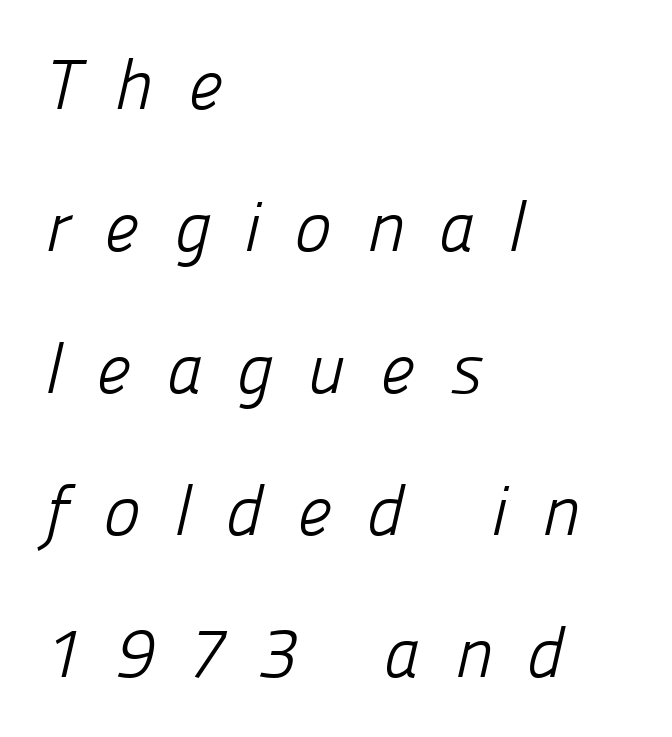
Spacing verdict: proportional, widths tailored to each character. Quick note: interline space is abundant. Honestly, there is no underline to notice here at all. Stroke terminals: plain, sans-serif. The tracking reads as deliberately expanded to a designer's eye. Casual observation: everything's shoved over to the left.
